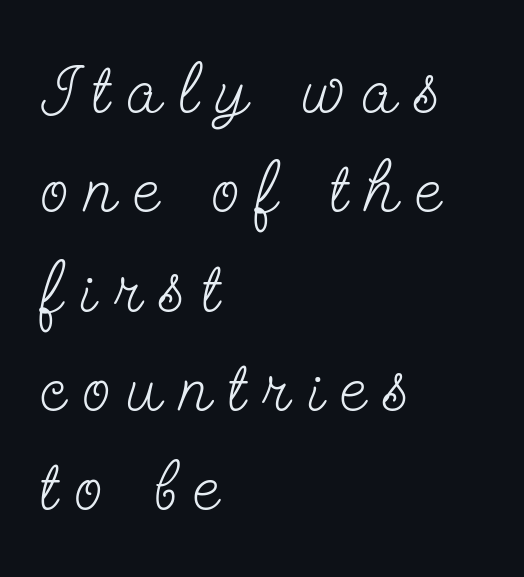
Q: Is the text bold? A: No.
Q: Is the text italic (slanted)? A: Yes.
Q: Is the typeface a serif or a sans-serif typeface? A: Serif.
Q: Is the text underlined? A: No.
Q: How is the paragraph aligned? A: Left-aligned.
Q: Is the spacing between letters normal or unusually wide? A: Unusually wide.
Q: Is the spacing between lines tight, normal or loose? A: Normal.
Q: Width (condensed, normal, or wide)? A: Condensed.
Q: Stroke contrast? A: Low.
Q: x-height? A: Small.
Q: Monospaced? A: No.
